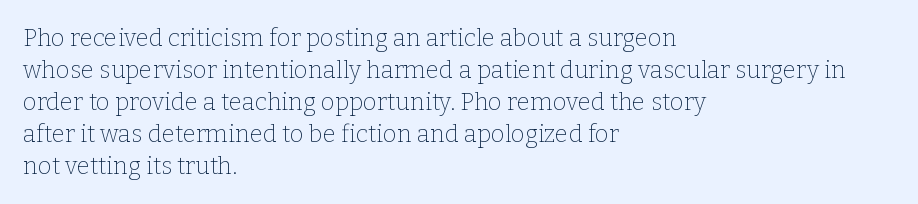
{"italic": "no", "bold": "no", "underline": "no", "align": "left", "line_spacing": "normal", "line_spacing_ratio": 1.33, "letter_spacing": "normal", "letter_spacing_em": 0.0, "glyph_px": 24}
